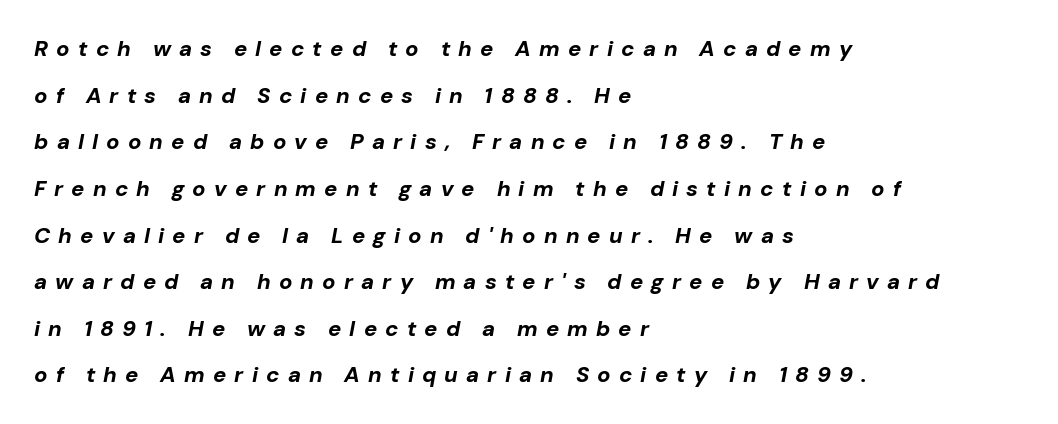
The image shows 22 px bold type, italic (leaning right); set left-aligned, loose line spacing (2.12x), unusually wide letter spacing (+0.37 em), not underlined.
